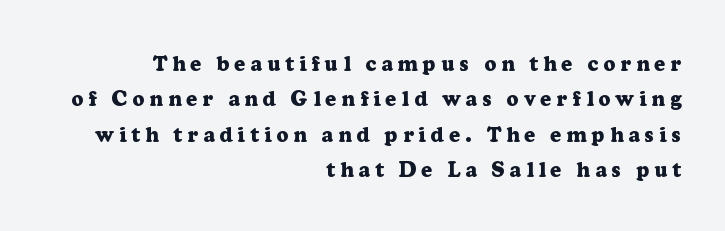
{"italic": "no", "bold": "yes", "underline": "no", "align": "right", "line_spacing": "normal", "line_spacing_ratio": 1.69, "letter_spacing": "wide", "letter_spacing_em": 0.24, "glyph_px": 21}
